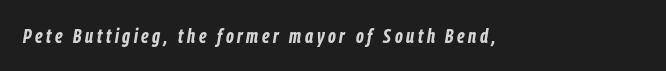
The image shows 20 px bold type, italic (leaning right); set not underlined.
